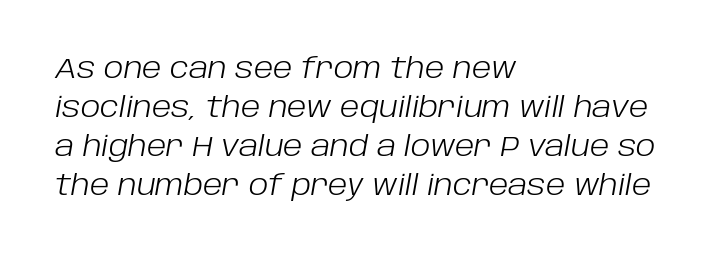
Q: Is the text bold? A: No.
Q: Is the text italic (slanted)? A: Yes, it leans right by about 10 degrees.
Q: Is the text underlined? A: No.
Q: How is the paragraph aligned? A: Left-aligned.
Q: Is the spacing between letters normal or unusually wide? A: Normal.
Q: Is the spacing between lines tight, normal or loose? A: Normal.
Q: Width (condensed, normal, or wide)? A: Normal.
Q: Stroke contrast? A: Low.
Q: x-height? A: Large.
Q: Monospaced? A: No.
